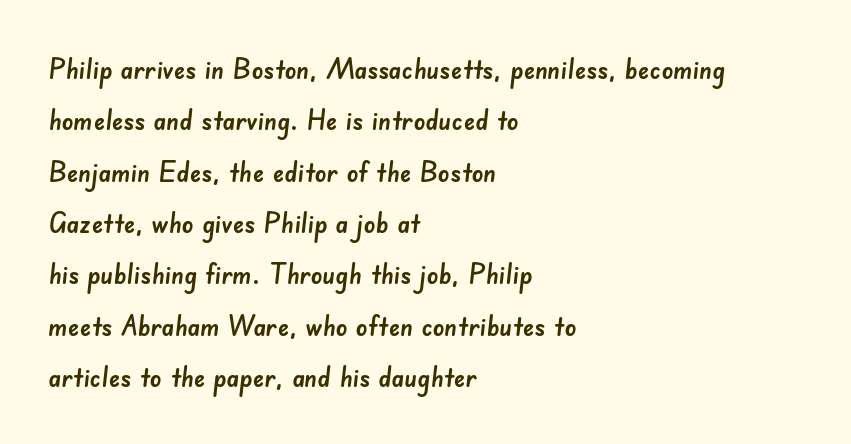
Leftover space on each line is placed entirely after the last word. Type without underlining. This rendering leaves character spacing at its baseline value. Character widths vary here, with narrow letters taking less room than wide ones. Typographically, this falls in the sans-serif category.
